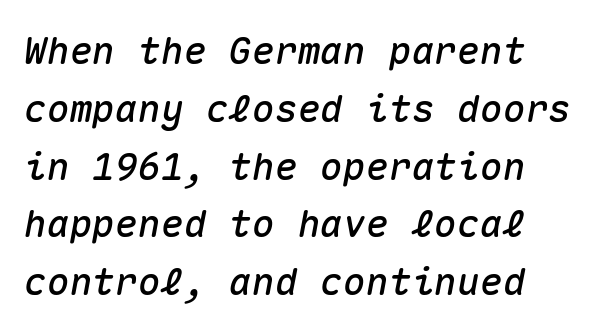
Q: Is the text italic (slanted)? A: Yes, it leans right by about 10 degrees.
Q: Is the text underlined? A: No.
Q: How is the paragraph aligned? A: Left-aligned.
Q: Is the spacing between letters normal or unusually wide? A: Normal.
Q: Is the spacing between lines tight, normal or loose? A: Normal.
Q: Width (condensed, normal, or wide)? A: Normal.
Q: Stroke contrast? A: Medium.
Q: x-height? A: Medium.
Q: Monospaced? A: Yes.
